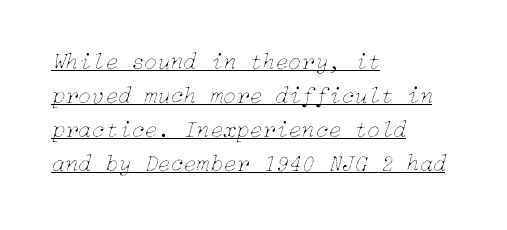
Q: Is the text bold? A: No.
Q: Is the text italic (slanted)? A: Yes, it leans right by about 15 degrees.
Q: Is the text underlined? A: Yes.
Q: How is the paragraph aligned? A: Left-aligned.
Q: Is the spacing between letters normal or unusually wide? A: Normal.
Q: Is the spacing between lines tight, normal or loose? A: Normal.
